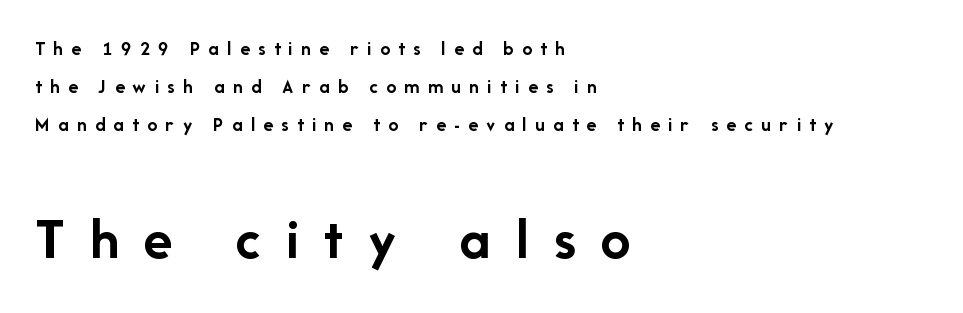
The image shows 60 px semibold sans-serif type, upright; set left-aligned, loose line spacing (1.91x), unusually wide letter spacing (+0.42 em), not underlined; the second (bottom) block is 3.0x larger; low stroke contrast and a medium x-height.
